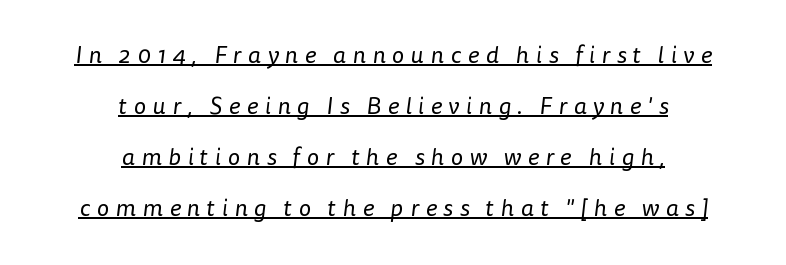
Line starts and ends both wander, symmetrically. Display-style spreading of the glyphs; the letterfit is very open. Stroke thickness stays within the range of a standard reading face or lighter. Beneath each row of characters lies a ruled line. The leading is generous, giving the passage an open texture.
